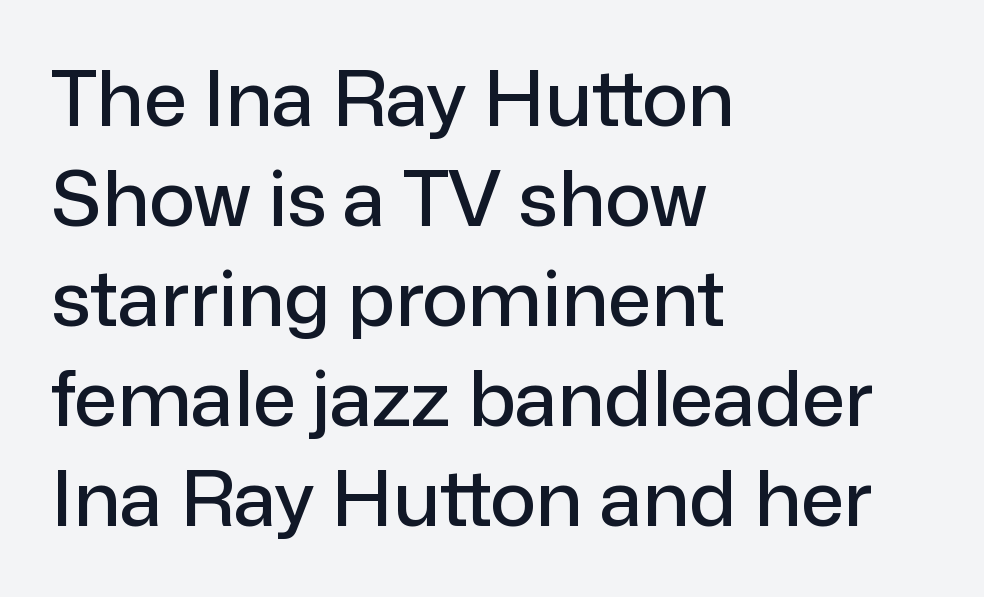
{"serif": "no", "italic": "no", "width": "normal", "stroke_contrast": "low", "x_height": "medium", "monospaced": "no", "underline": "no", "align": "left", "line_spacing": "normal", "line_spacing_ratio": 1.3, "letter_spacing": "normal", "letter_spacing_em": 0.0, "glyph_px": 77}
